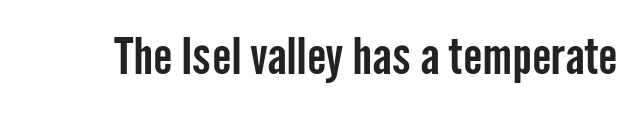
{"serif": "no", "italic": "no", "width": "condensed", "stroke_contrast": "low", "x_height": "medium", "monospaced": "no", "underline": "no", "letter_spacing": "normal", "letter_spacing_em": 0.0, "glyph_px": 51}
